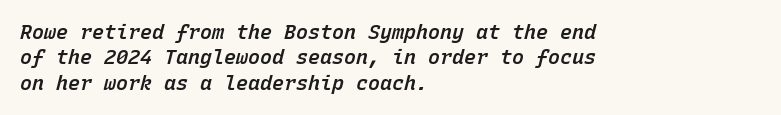
Q: Is the text bold? A: Semi-bold.
Q: Is the text italic (slanted)? A: Yes, it leans right by about 15 degrees.
Q: Is the text underlined? A: No.
Q: How is the paragraph aligned? A: Left-aligned.
Q: Is the spacing between letters normal or unusually wide? A: Normal.
Q: Is the spacing between lines tight, normal or loose? A: Normal.
